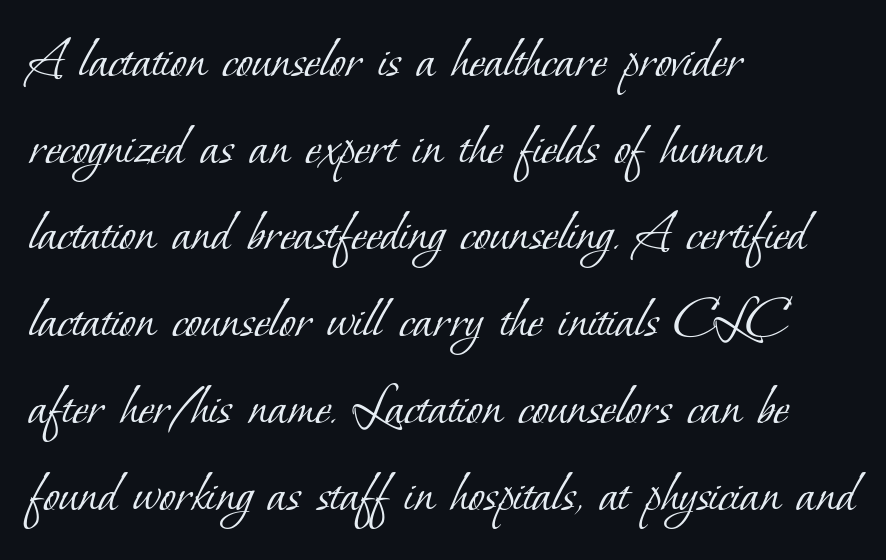
Q: Is the text bold? A: No.
Q: Is the typeface a serif or a sans-serif typeface? A: Serif.
Q: Is the text underlined? A: No.
Q: How is the paragraph aligned? A: Left-aligned.
Q: Is the spacing between letters normal or unusually wide? A: Normal.
Q: Is the spacing between lines tight, normal or loose? A: Normal.
Q: Width (condensed, normal, or wide)? A: Normal.
Q: Stroke contrast? A: Low.
Q: x-height? A: Small.
Q: Monospaced? A: No.
